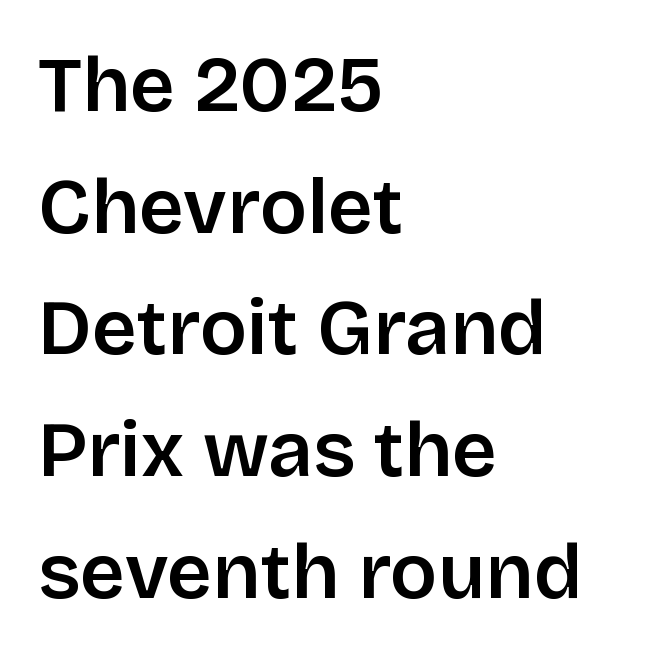
The setting favours the left margin, as ordinary paragraphs usually do. Beneath every word, the page is bare. The rendering shows plain stroke endings on the letterforms — a sans-serif design. Leading: standard. Quick note: not italic, upright. These lines keep a tight, regular rhythm from letter to letter.
